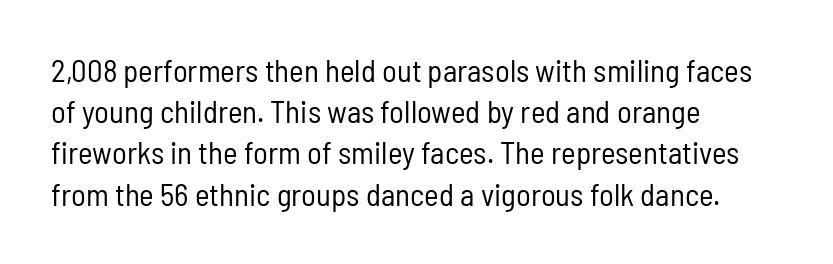
Q: Is the text bold? A: No.
Q: Is the text italic (slanted)? A: No, it is upright.
Q: Is the typeface a serif or a sans-serif typeface? A: Sans-serif.
Q: Is the text underlined? A: No.
Q: How is the paragraph aligned? A: Left-aligned.
Q: Is the spacing between letters normal or unusually wide? A: Normal.
Q: Is the spacing between lines tight, normal or loose? A: Normal.
Q: Width (condensed, normal, or wide)? A: Condensed.
Q: Stroke contrast? A: Low.
Q: x-height? A: Medium.
Q: Monospaced? A: No.
